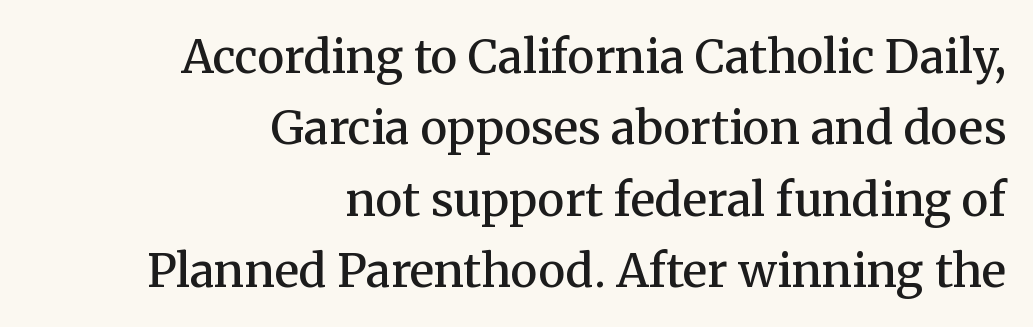
The image shows 46 px semibold serif type, upright; set right-aligned, normal line spacing (1.55x), normal letter spacing, not underlined; medium stroke contrast and a medium x-height.
